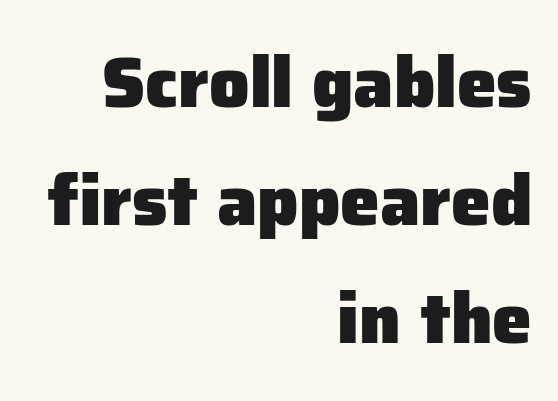
{"serif": "no", "italic": "no", "bold": "yes", "weight": "heavy", "width": "normal", "stroke_contrast": "low", "x_height": "medium", "monospaced": "no", "underline": "no", "align": "right", "line_spacing": "normal", "line_spacing_ratio": 1.66, "letter_spacing": "normal", "letter_spacing_em": 0.0, "glyph_px": 71}
